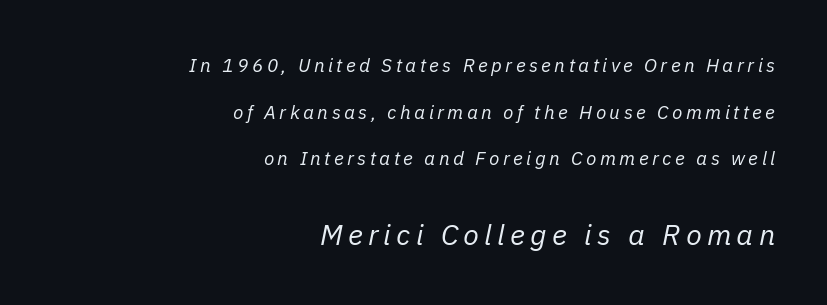
Q: Is the text bold? A: No.
Q: Is the text italic (slanted)? A: Yes, it leans right by about 11 degrees.
Q: Is the text underlined? A: No.
Q: How is the paragraph aligned? A: Right-aligned.
Q: Is the spacing between lines tight, normal or loose? A: Loose.
Q: Which block of text is set in a larger size, the first (top) or the second (bottom)? A: The second (bottom) one.
Q: Width (condensed, normal, or wide)? A: Normal.
Q: Stroke contrast? A: Low.
Q: x-height? A: Medium.
Q: Monospaced? A: No.
